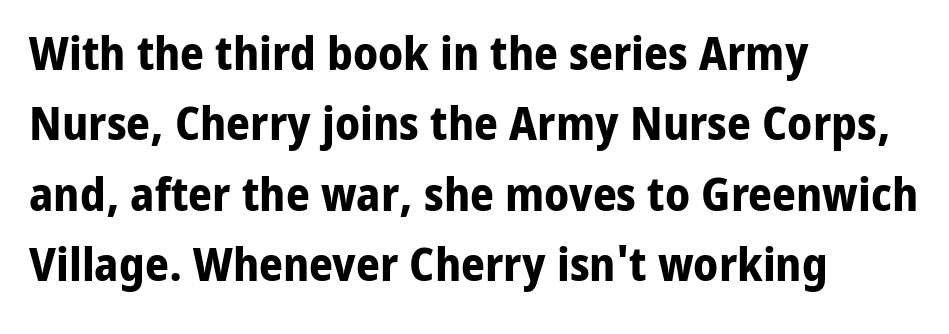
Q: Is the text bold? A: Yes.
Q: Is the text italic (slanted)? A: No, it is upright.
Q: Is the typeface a serif or a sans-serif typeface? A: Sans-serif.
Q: Is the text underlined? A: No.
Q: How is the paragraph aligned? A: Left-aligned.
Q: Is the spacing between letters normal or unusually wide? A: Normal.
Q: Is the spacing between lines tight, normal or loose? A: Normal.
Q: Width (condensed, normal, or wide)? A: Normal.
Q: Stroke contrast? A: Low.
Q: x-height? A: Medium.
Q: Monospaced? A: No.
